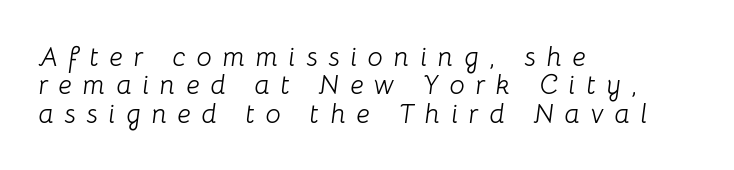
Rendered with sloped, italic letterforms. Horizontal alignment here is leftward, the default for most running prose. The glyphs are unaccompanied by any horizontal stroke below them. Regarding leading, the lines here are crowded together.
